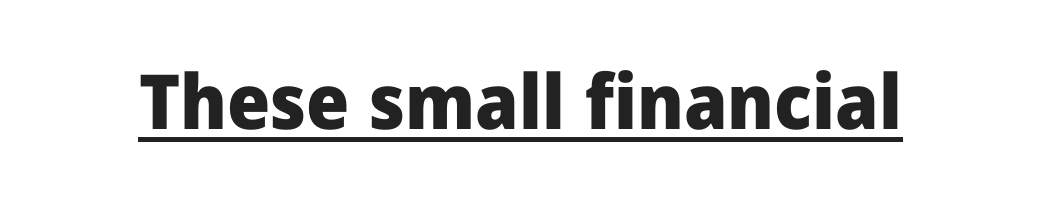
{"serif": "no", "italic": "no", "bold": "yes", "weight": "heavy", "width": "normal", "stroke_contrast": "low", "x_height": "medium", "monospaced": "no", "underline": "yes", "letter_spacing": "normal", "letter_spacing_em": 0.0, "glyph_px": 76}
